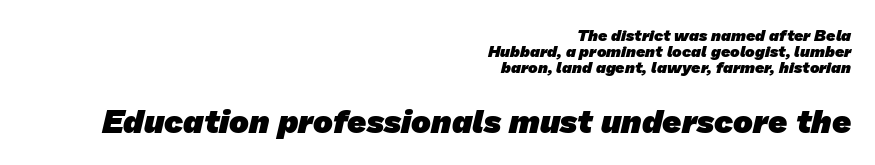
Q: Is the text bold? A: Yes.
Q: Is the typeface a serif or a sans-serif typeface? A: Sans-serif.
Q: Is the text underlined? A: No.
Q: How is the paragraph aligned? A: Right-aligned.
Q: Is the spacing between letters normal or unusually wide? A: Normal.
Q: Is the spacing between lines tight, normal or loose? A: Tight.
Q: Which block of text is set in a larger size, the first (top) or the second (bottom)? A: The second (bottom) one.
Q: Width (condensed, normal, or wide)? A: Normal.
Q: Stroke contrast? A: Low.
Q: x-height? A: Medium.
Q: Monospaced? A: No.
